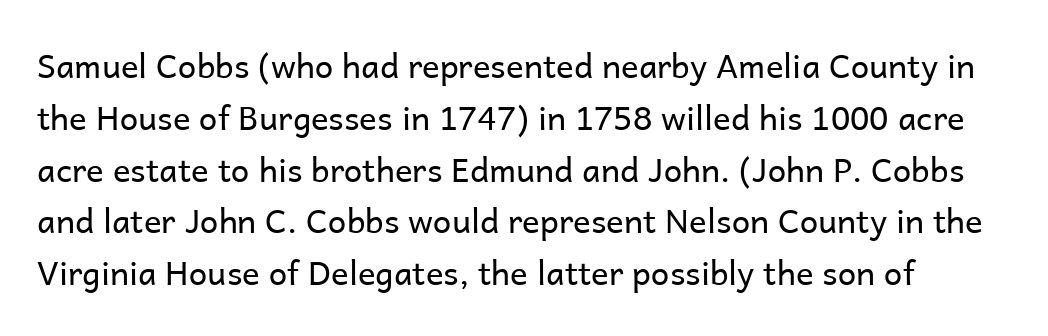
Vertical spacing — default. The designer went with a sans here, leaving each stem footless. Do the characters align in a grid? No, the font is proportional. Weight: not bold — regular or lighter.
